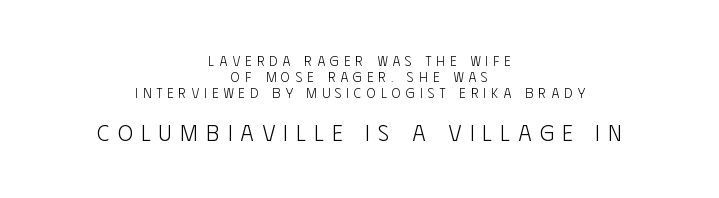
The words here are not underlined. A student would call this center alignment; a typographer would say set centered. Rendered with straight, roman letterforms. Regarding leading, the lines here are crowded together. Weight class: somewhere from thin through regular.
